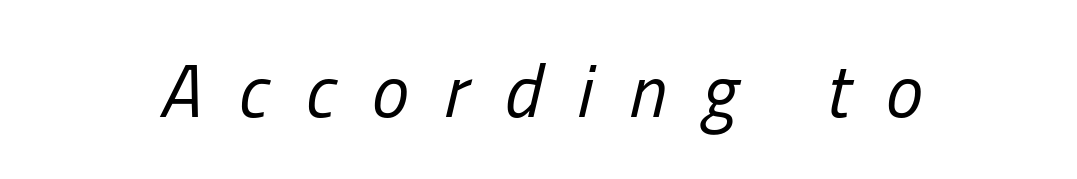
{"italic": "yes", "lean": "right", "slant_degrees": 13, "bold": "no", "weight": "regular", "width": "condensed", "stroke_contrast": "low", "x_height": "medium", "monospaced": "no", "underline": "no", "letter_spacing": "wide", "letter_spacing_em": 0.48, "glyph_px": 75}
